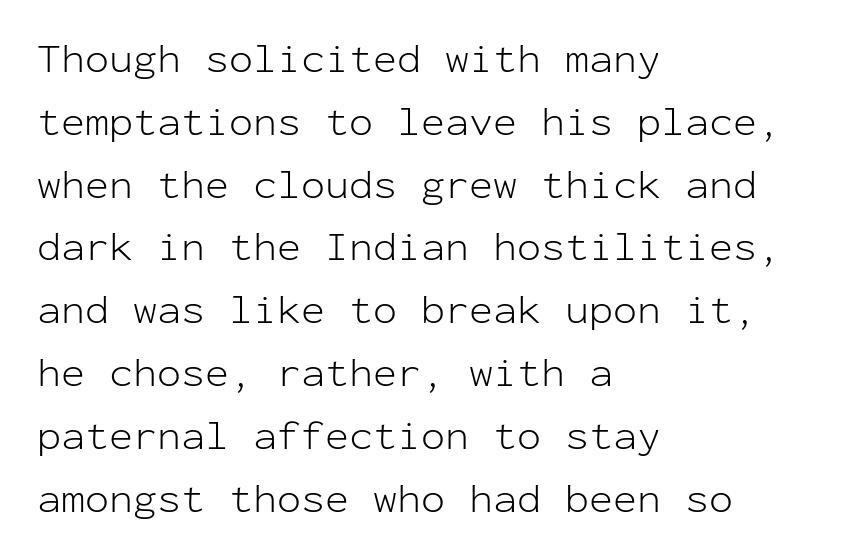
Whoever set this chose a conventional vertical rhythm. Each line starts at the same left margin while the right side varies. Stems here are at most as thick as an everyday book face. Posture: straight, roman, zero tilt.
